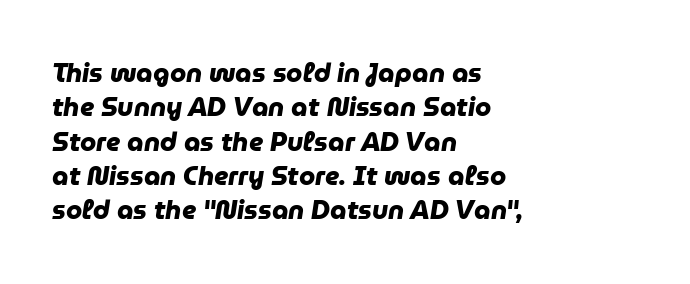
{"bold": "yes", "underline": "no", "align": "left", "line_spacing": "normal", "line_spacing_ratio": 1.32, "letter_spacing": "normal", "letter_spacing_em": 0.0, "glyph_px": 26}
